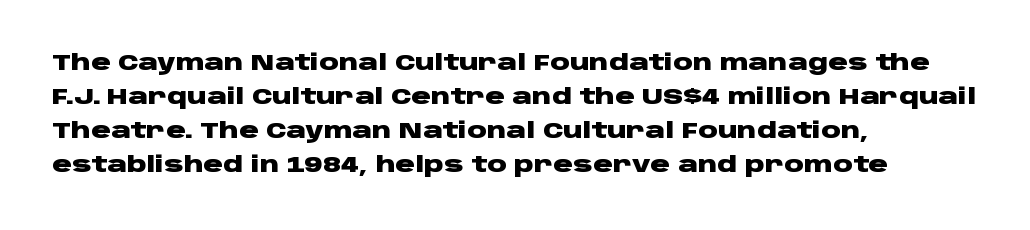
The image shows 22 px bold type, upright; set left-aligned, normal line spacing (1.54x), normal letter spacing, not underlined.
